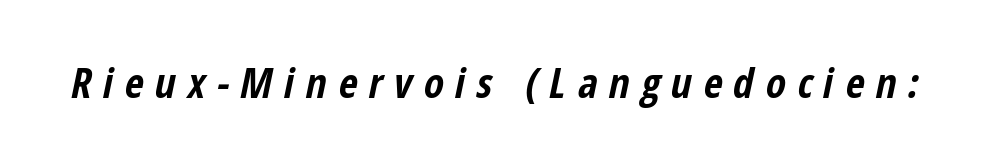
The image shows 41 px bold, condensed type, italic (leaning right); set unusually wide letter spacing (+0.28 em), not underlined; low stroke contrast and a medium x-height.
